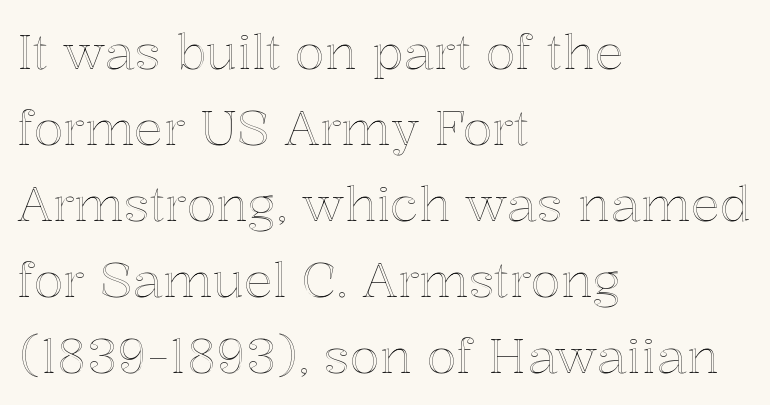
Q: Is the text italic (slanted)? A: No, it is upright.
Q: Is the text underlined? A: No.
Q: How is the paragraph aligned? A: Left-aligned.
Q: Is the spacing between letters normal or unusually wide? A: Normal.
Q: Is the spacing between lines tight, normal or loose? A: Normal.
Q: Width (condensed, normal, or wide)? A: Normal.
Q: x-height? A: Medium.
Q: Monospaced? A: No.
